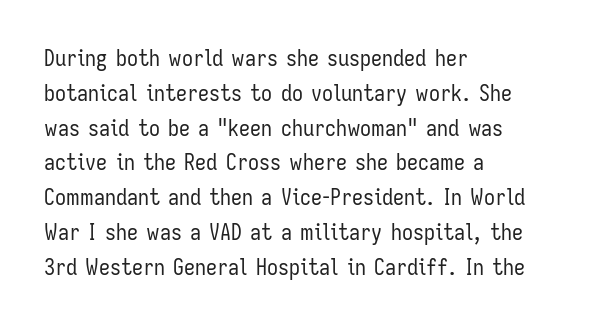
{"italic": "no", "bold": "no", "underline": "no", "align": "left", "line_spacing": "normal", "line_spacing_ratio": 1.58, "letter_spacing": "normal", "letter_spacing_em": 0.0, "glyph_px": 22}
